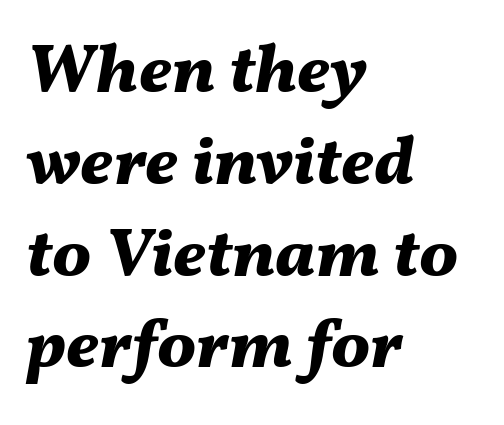
The image shows 69 px bold type, italic (leaning right); set left-aligned, normal line spacing (1.33x), normal letter spacing, not underlined; medium stroke contrast and a medium x-height.
